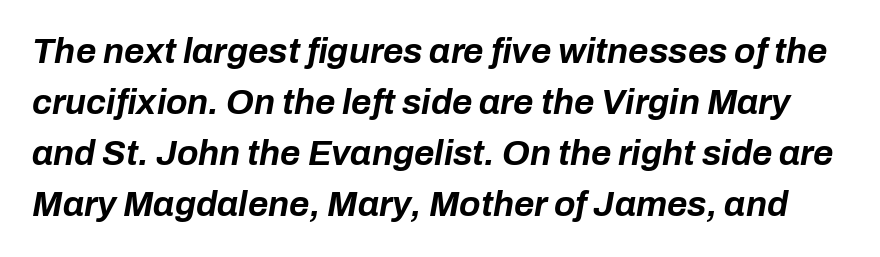
{"italic": "yes", "lean": "right", "slant_degrees": 10, "bold": "yes", "weight": "bold", "width": "normal", "stroke_contrast": "low", "x_height": "medium", "monospaced": "no", "underline": "no", "line_spacing": "normal", "line_spacing_ratio": 1.46, "letter_spacing": "normal", "letter_spacing_em": 0.0, "glyph_px": 35}
